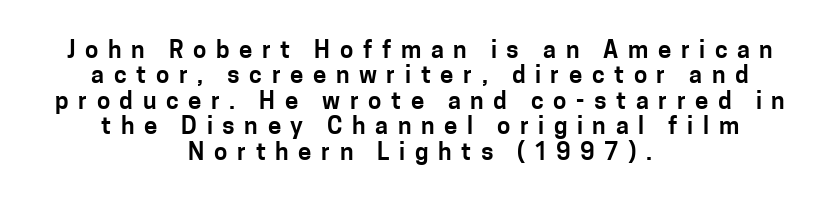
{"italic": "no", "underline": "no", "align": "center", "line_spacing": "tight", "line_spacing_ratio": 1.06, "letter_spacing": "wide", "letter_spacing_em": 0.4, "glyph_px": 24}
